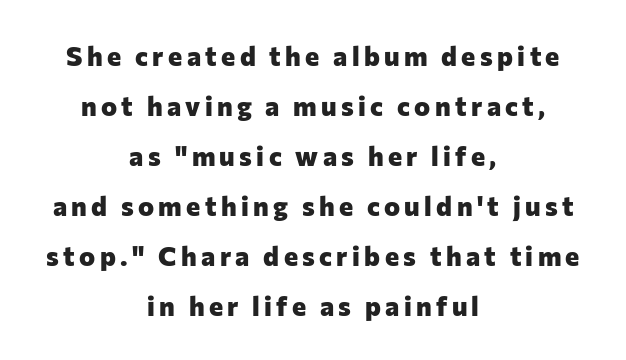
Q: Is the text bold? A: Yes.
Q: Is the text italic (slanted)? A: No, it is upright.
Q: Is the text underlined? A: No.
Q: How is the paragraph aligned? A: Centered.
